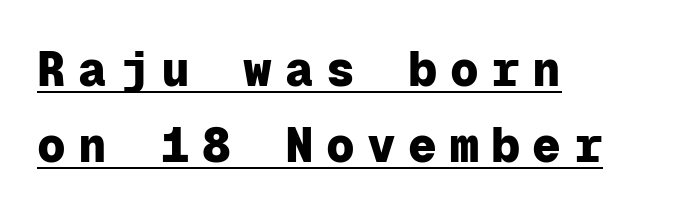
The image shows 48 px heavy sans-serif type, upright, monospaced; set left-aligned, normal line spacing (1.59x), unusually wide letter spacing (+0.26 em), underlined; low stroke contrast and a medium x-height.
